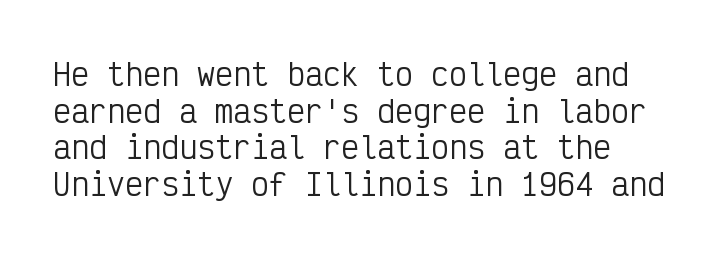
The image shows 30 px regular-weight, condensed sans-serif type, upright, monospaced; set line spacing 1.22x, normal letter spacing, not underlined; low stroke contrast and a medium x-height.
